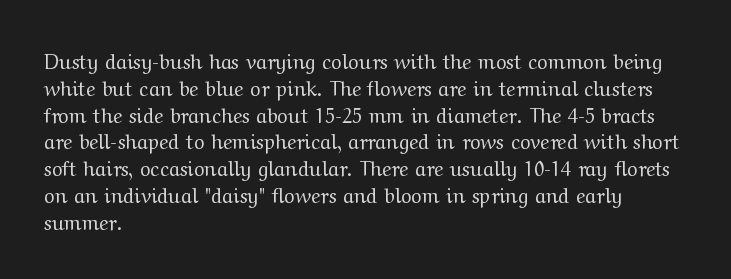
Unlike italic type, these characters show no tilt at all. Honestly, there is no underline to notice here at all. The ragged edge is on the right, which tells us the setting is flush left. Tracking here is standard; glyphs follow each other at the usual distance.
